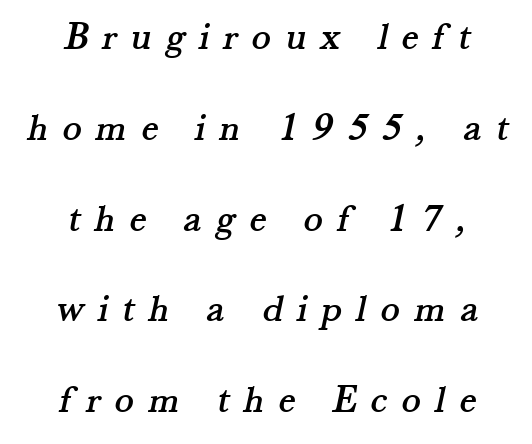
The rendering inserts visible extra space after every character. Teacher's note: observe the equal gaps on both sides — that is centered alignment. Type style note: has serifs. Any mark beneath the type? The region is blank. Here the designer chose a conventional face with non-uniform glyph widths.
